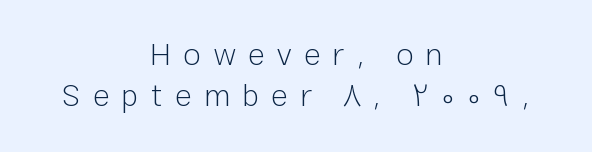
The image shows 32 px light sans-serif type, upright; set centered, normal line spacing (1.28x), unusually wide letter spacing (+0.38 em), not underlined; low stroke contrast and a medium x-height.
